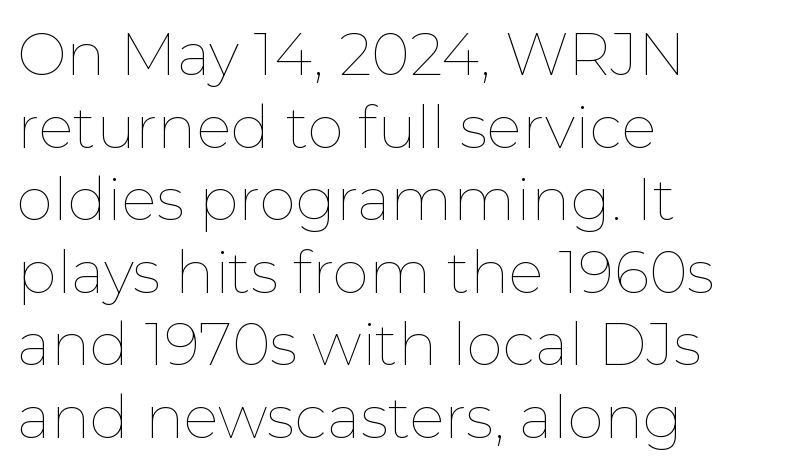
A classic flush-left, rag-right setting is used for this passage. This sample uses an upright cut, with every glyph sitting square on the baseline. This rendering leaves character spacing at its baseline value. A light-to-regular cut is what we see here. Underline: absent.
